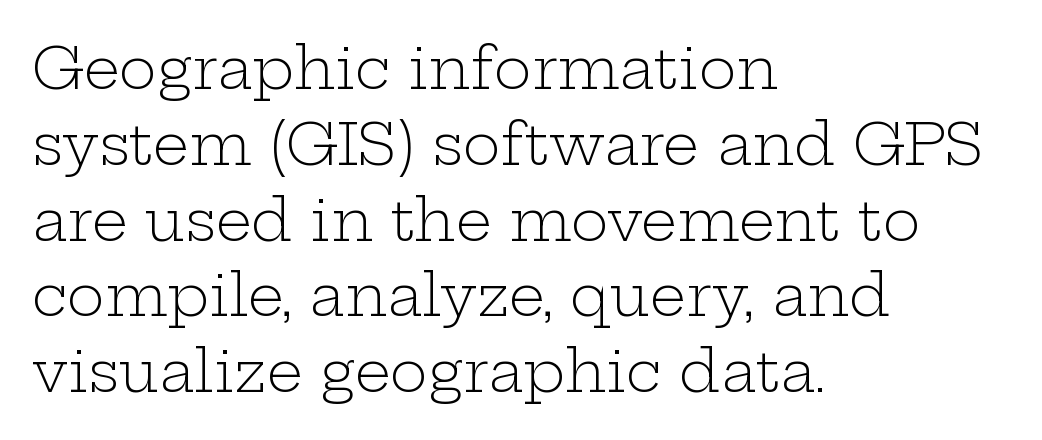
A typesetter would call this proportional, since set widths differ per character. You can tell from the footed stems that serif type was used. Compared with a typical body face, this is equally light or lighter still. The rendering keeps characters at their native spacing. When letters stand straight like this, we call the style roman or upright. Notice how the passage keeps a crisp vertical edge on the left only.
